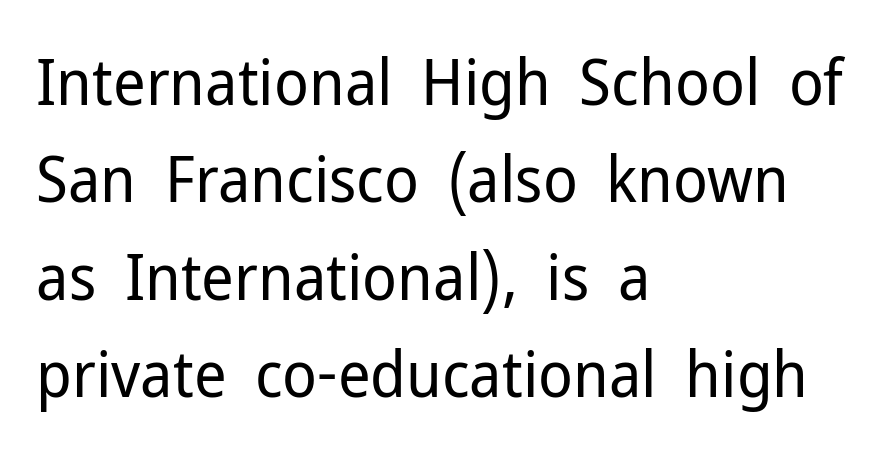
Q: Is the text bold? A: No.
Q: Is the text italic (slanted)? A: No, it is upright.
Q: Is the typeface a serif or a sans-serif typeface? A: Sans-serif.
Q: Is the text underlined? A: No.
Q: How is the paragraph aligned? A: Left-aligned.
Q: Is the spacing between letters normal or unusually wide? A: Normal.
Q: Is the spacing between lines tight, normal or loose? A: Normal.
Q: Width (condensed, normal, or wide)? A: Normal.
Q: Stroke contrast? A: Low.
Q: x-height? A: Medium.
Q: Monospaced? A: No.
